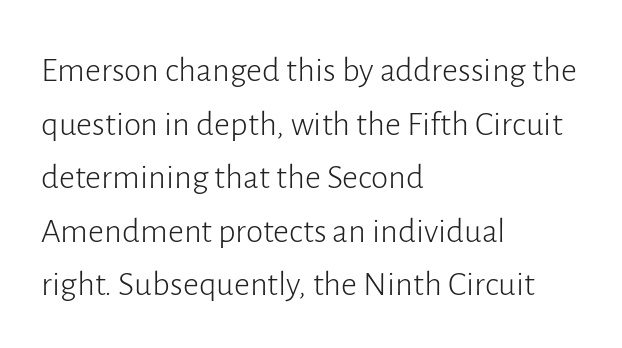
Note the varied advance widths — an 'i' is clearly narrower than an 'm'. This is sans-serif lettering, the kind often seen on screens and signage. A typesetter would call this zero additional tracking. Every row of glyphs begins at an identical x-position on the left. Anything drawn beneath the words? Only blank space. The font is comparable to plain body text, perhaps lighter.
